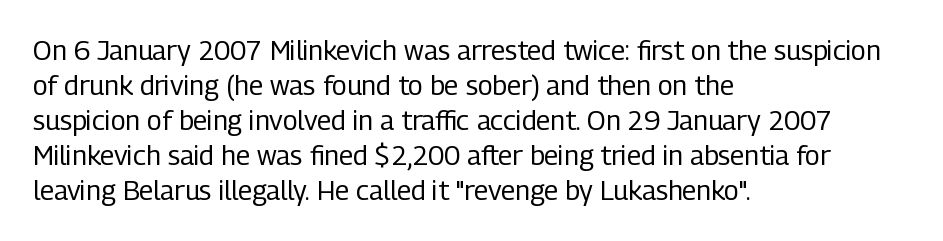
Q: Is the text bold? A: No.
Q: Is the text italic (slanted)? A: No, it is upright.
Q: Is the text underlined? A: No.
Q: How is the paragraph aligned? A: Left-aligned.
Q: Is the spacing between letters normal or unusually wide? A: Normal.
Q: Is the spacing between lines tight, normal or loose? A: Normal.
